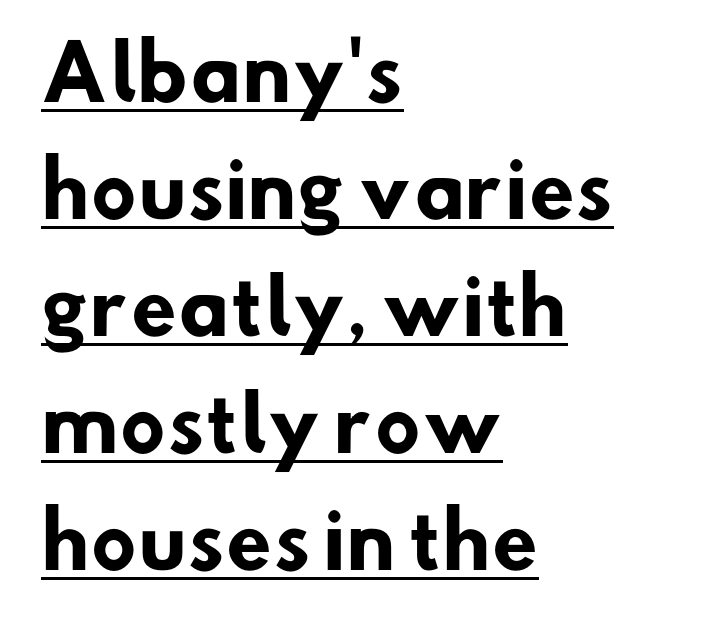
{"serif": "no", "bold": "yes", "weight": "heavy", "width": "normal", "stroke_contrast": "low", "x_height": "small", "monospaced": "no", "underline": "yes", "align": "left", "line_spacing": "normal", "line_spacing_ratio": 1.56, "letter_spacing": "normal", "letter_spacing_em": 0.0, "glyph_px": 75}
